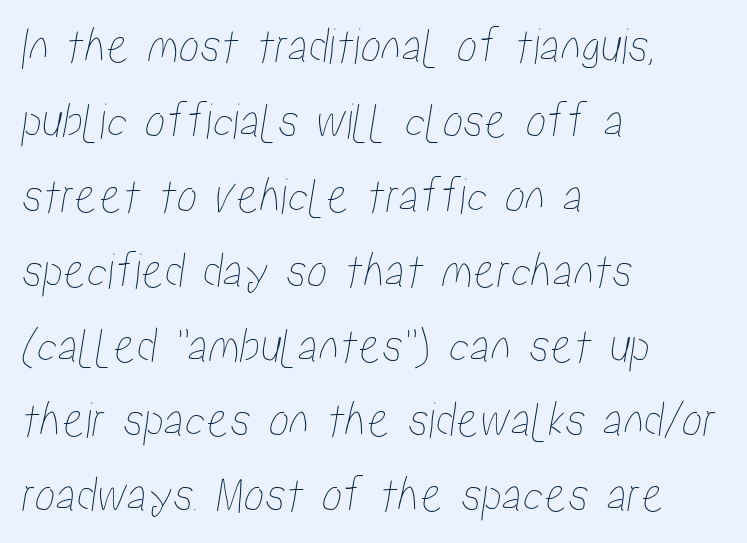
The image shows 52 px condensed type; set left-aligned, normal line spacing (1.44x), normal letter spacing, not underlined; low stroke contrast and a medium x-height.
